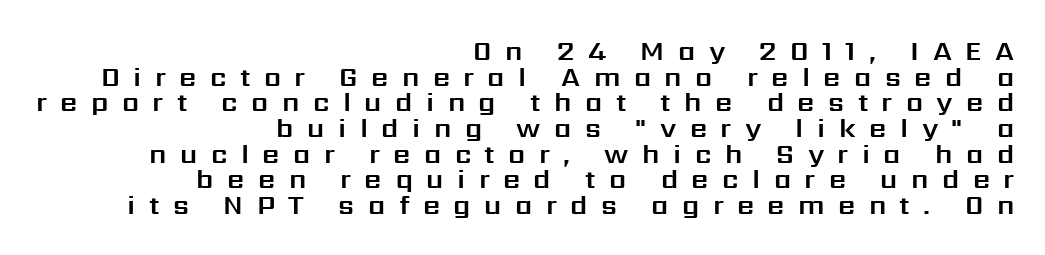
Q: Is the text italic (slanted)? A: No, it is upright.
Q: Is the text underlined? A: No.
Q: How is the paragraph aligned? A: Right-aligned.
Q: Is the spacing between letters normal or unusually wide? A: Unusually wide.
Q: Is the spacing between lines tight, normal or loose? A: Tight.
